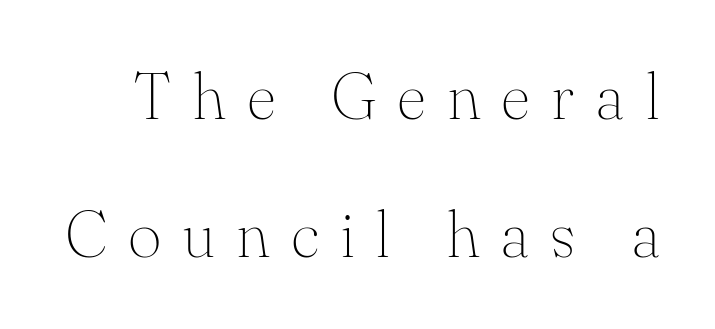
The image shows 65 px thin serif type, upright; set loose line spacing (2.12x), unusually wide letter spacing (+0.32 em), not underlined; medium stroke contrast and a small x-height.
